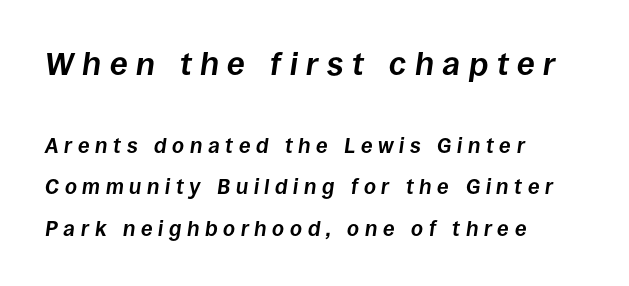
Q: Is the text bold? A: Yes.
Q: Is the text italic (slanted)? A: Yes, it leans right by about 8 degrees.
Q: Is the text underlined? A: No.
Q: How is the paragraph aligned? A: Left-aligned.
Q: Is the spacing between letters normal or unusually wide? A: Unusually wide.
Q: Is the spacing between lines tight, normal or loose? A: Loose.
Q: Which block of text is set in a larger size, the first (top) or the second (bottom)? A: The first (top) one.
Q: Width (condensed, normal, or wide)? A: Normal.
Q: Stroke contrast? A: Low.
Q: x-height? A: Large.
Q: Monospaced? A: No.
